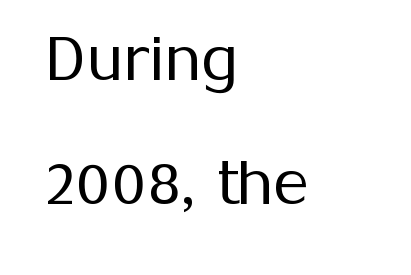
The image shows 60 px regular-weight sans-serif type, upright; set left-aligned, loose line spacing (2.06x), normal letter spacing, not underlined; medium stroke contrast and a medium x-height.
